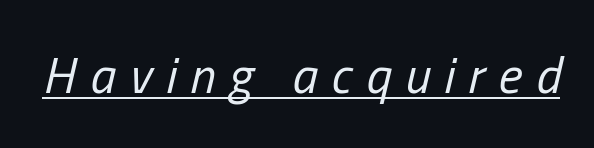
Q: Is the text bold? A: No.
Q: Is the text italic (slanted)? A: Yes, it leans right by about 13 degrees.
Q: Is the text underlined? A: Yes.
Q: Is the spacing between letters normal or unusually wide? A: Unusually wide.
Q: Width (condensed, normal, or wide)? A: Condensed.
Q: Stroke contrast? A: Low.
Q: x-height? A: Medium.
Q: Monospaced? A: No.
